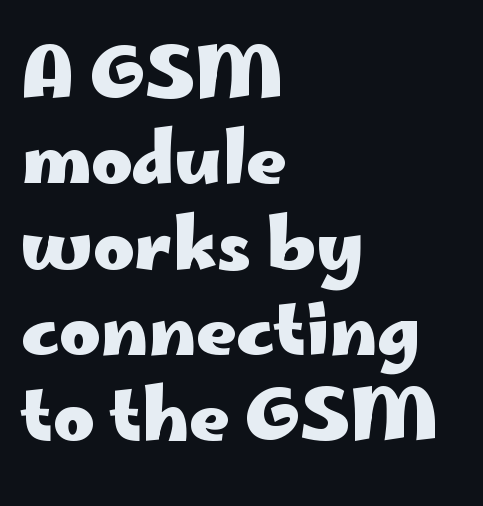
Do the characters align in a grid? No, the font is proportional. Descender tails drop into unmarked territory. A typesetter would mark this as roman, not italic. Caption: standard tracking, unaltered. Notice how thick the strokes are: this is what a full bold looks like.
